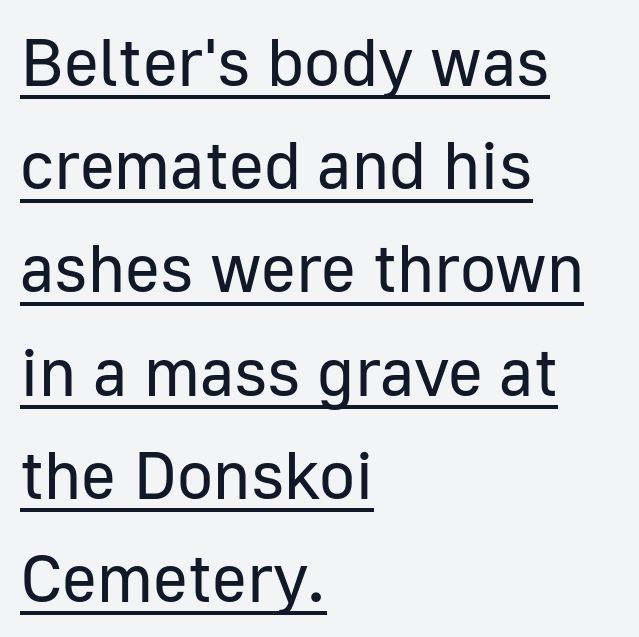
{"serif": "no", "italic": "no", "bold": "no", "weight": "regular", "width": "normal", "stroke_contrast": "low", "x_height": "medium", "monospaced": "no", "underline": "yes", "align": "left", "line_spacing": "normal", "line_spacing_ratio": 1.54, "letter_spacing": "normal", "letter_spacing_em": 0.0, "glyph_px": 67}
